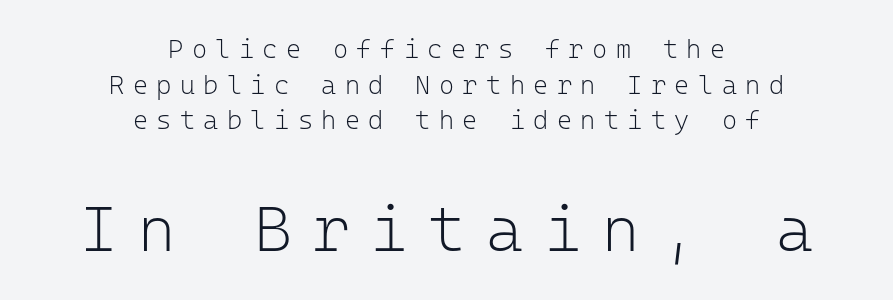
Students, observe: this is what conventionally led text looks like. Italic? Not at all — the glyphs are vertical. The tracking reads as deliberately expanded to a designer's eye. Bold? No — there's no thickening of the strokes. A bare baseline throughout the passage. Unlike a traditional serif, this face leaves its strokes unadorned.
